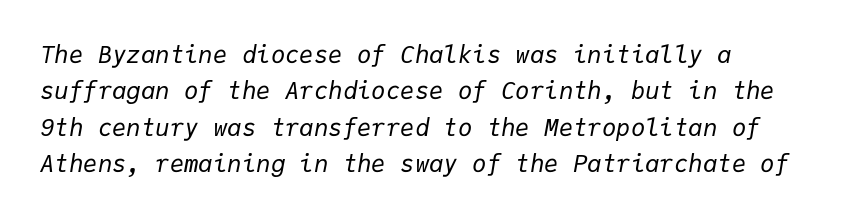
{"italic": "yes", "lean": "right", "slant_degrees": 9, "bold": "no", "underline": "no", "line_spacing": "normal", "line_spacing_ratio": 1.52, "letter_spacing": "normal", "letter_spacing_em": 0.0, "glyph_px": 24}
